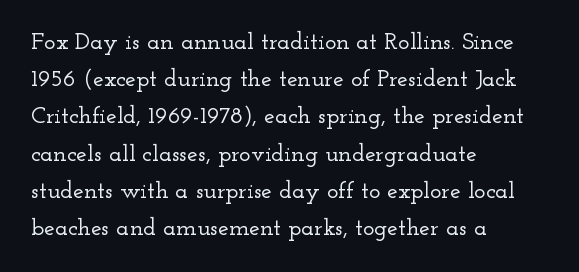
Interline gaps are of average width in this sample. The letters stand upright; this is a roman face. The face used here is rendered with its standard letterfit. Leftover space on each line is placed entirely after the last word. Beneath every word, the page is bare.
